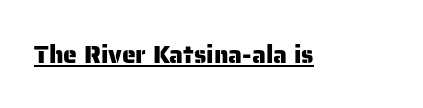
{"italic": "no", "underline": "yes", "letter_spacing": "normal", "letter_spacing_em": 0.0, "glyph_px": 25}
